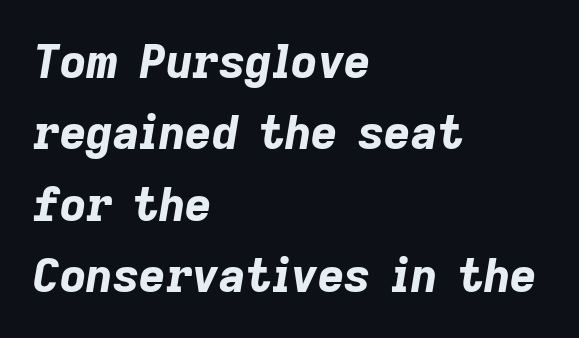
{"italic": "yes", "lean": "right", "slant_degrees": 9, "bold": "yes", "weight": "bold", "width": "normal", "stroke_contrast": "low", "x_height": "medium", "monospaced": "no", "underline": "no", "align": "left", "line_spacing": "normal", "line_spacing_ratio": 1.55, "letter_spacing": "normal", "letter_spacing_em": 0.0, "glyph_px": 46}
